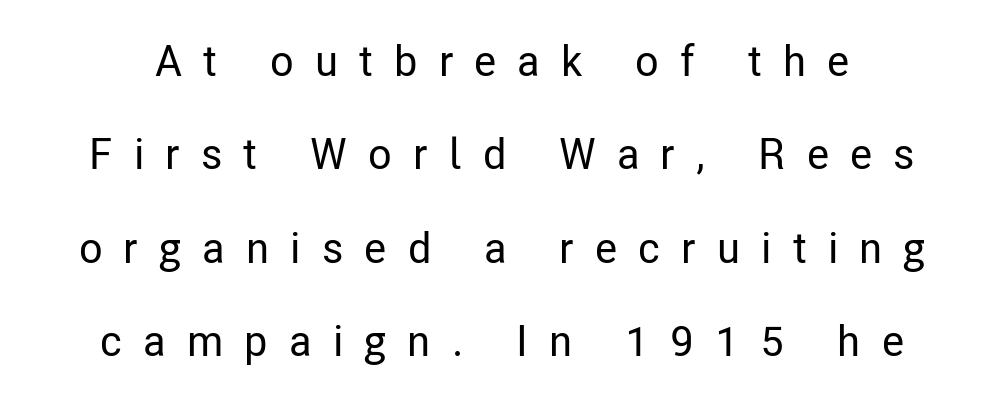
Q: Is the text italic (slanted)? A: No, it is upright.
Q: Is the typeface a serif or a sans-serif typeface? A: Sans-serif.
Q: Is the text underlined? A: No.
Q: Is the spacing between letters normal or unusually wide? A: Unusually wide.
Q: Is the spacing between lines tight, normal or loose? A: Loose.
Q: Width (condensed, normal, or wide)? A: Condensed.
Q: Stroke contrast? A: Low.
Q: x-height? A: Medium.
Q: Monospaced? A: No.
